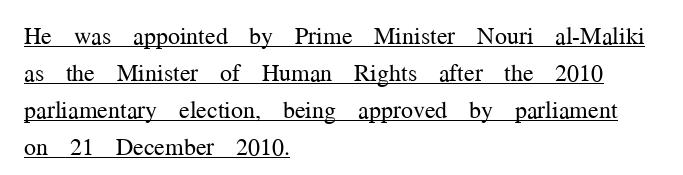
The image shows 24 px text type, upright; set left-aligned, normal line spacing (1.54x), normal letter spacing, underlined.
